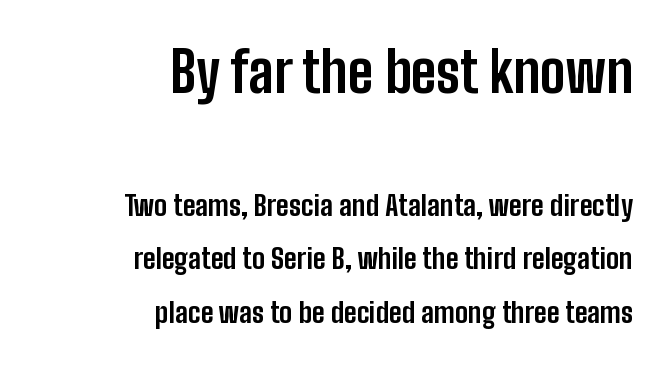
{"serif": "no", "italic": "no", "bold": "yes", "weight": "bold", "width": "condensed", "stroke_contrast": "low", "x_height": "medium", "monospaced": "no", "underline": "no", "align": "right", "line_spacing": "loose", "line_spacing_ratio": 1.92, "letter_spacing": "normal", "letter_spacing_em": 0.0, "larger_block": "first", "size_ratio": 1.96, "glyph_px": 55}
